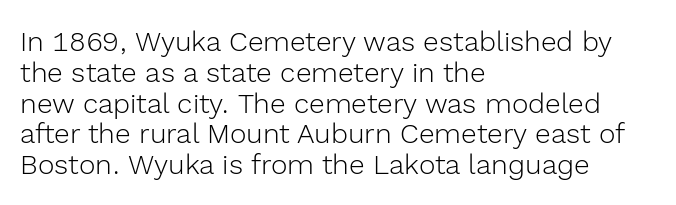
The image shows 28 px light sans-serif type, upright; set left-aligned, tight line spacing (1.1x), normal letter spacing, not underlined; a medium x-height.
